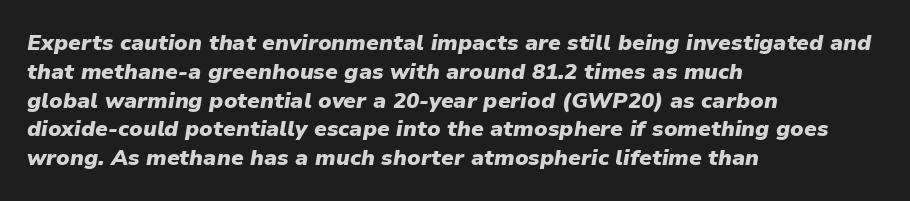
{"italic": "yes", "lean": "right", "slant_degrees": 9, "bold": "yes", "underline": "no", "align": "left", "line_spacing": "normal", "line_spacing_ratio": 1.31, "letter_spacing": "normal", "letter_spacing_em": 0.0, "glyph_px": 22}
